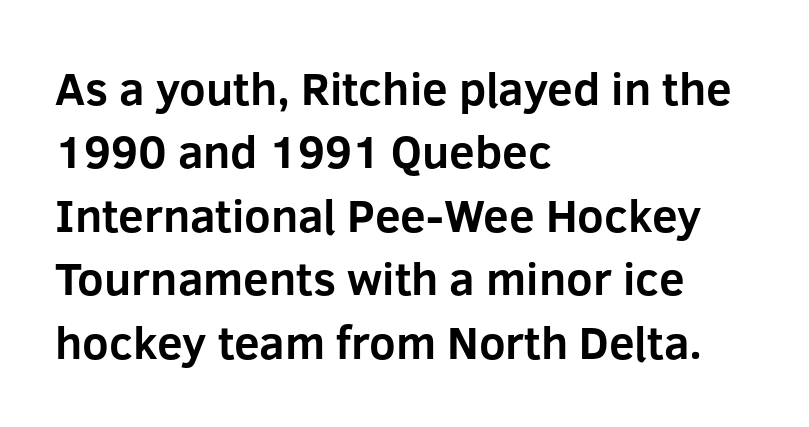
Q: Is the text bold? A: Yes.
Q: Is the text italic (slanted)? A: No, it is upright.
Q: Is the typeface a serif or a sans-serif typeface? A: Sans-serif.
Q: Is the text underlined? A: No.
Q: How is the paragraph aligned? A: Left-aligned.
Q: Is the spacing between letters normal or unusually wide? A: Normal.
Q: Is the spacing between lines tight, normal or loose? A: Normal.
Q: Width (condensed, normal, or wide)? A: Normal.
Q: Stroke contrast? A: Low.
Q: x-height? A: Medium.
Q: Monospaced? A: No.
